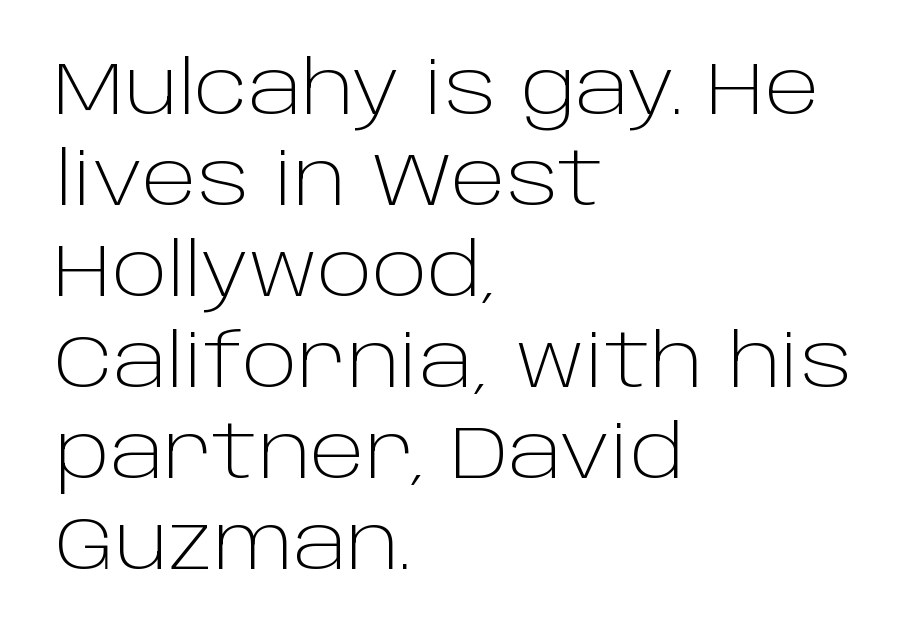
These lines are set flush left with a ragged right edge. Look at the bottom of the vertical strokes: they stop flat, with no serifs. Weight: in the light-to-regular range. Note the varied advance widths — an 'i' is clearly narrower than an 'm'. Nothing unusual about the tracking: characters are spaced as the font intends.
